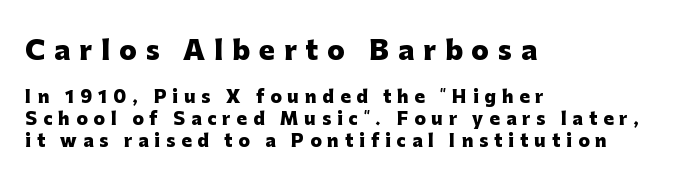
{"italic": "no", "bold": "yes", "underline": "no", "align": "left", "line_spacing": "normal", "line_spacing_ratio": 1.31, "letter_spacing": "wide", "letter_spacing_em": 0.35, "larger_block": "first", "size_ratio": 1.53, "glyph_px": 26}
